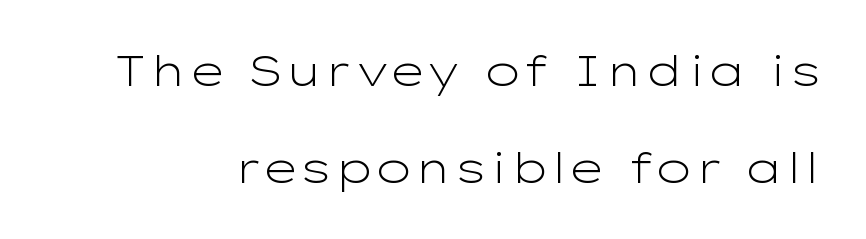
{"serif": "no", "italic": "no", "bold": "no", "weight": "light", "width": "wide", "stroke_contrast": "low", "x_height": "medium", "monospaced": "no", "underline": "no", "line_spacing": "loose", "line_spacing_ratio": 2.32, "letter_spacing": "normal", "letter_spacing_em": 0.0, "glyph_px": 42}
